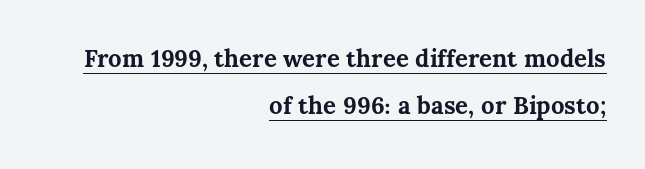
As a designer I'd log this as weight 700, bold. These characters rest on top of a visible drawn line. You could fit nearly another row in the gap between these rows. The line texture is even and compact thanks to regular tracking. A flush-right, rag-left setting is used for this passage.
